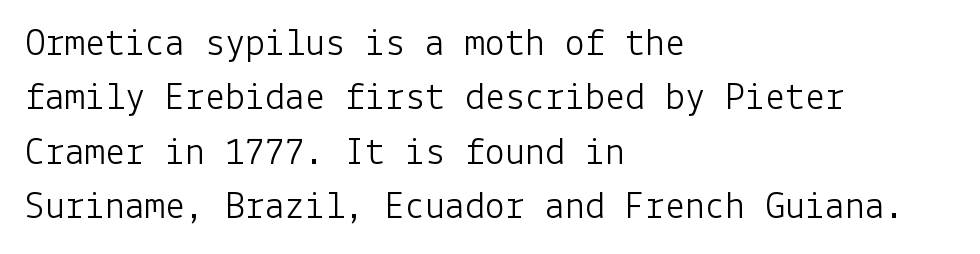
Q: Is the text bold? A: No.
Q: Is the text italic (slanted)? A: No, it is upright.
Q: Is the typeface a serif or a sans-serif typeface? A: Sans-serif.
Q: Is the text underlined? A: No.
Q: How is the paragraph aligned? A: Left-aligned.
Q: Is the spacing between letters normal or unusually wide? A: Normal.
Q: Is the spacing between lines tight, normal or loose? A: Normal.
Q: Width (condensed, normal, or wide)? A: Normal.
Q: Stroke contrast? A: Low.
Q: x-height? A: Medium.
